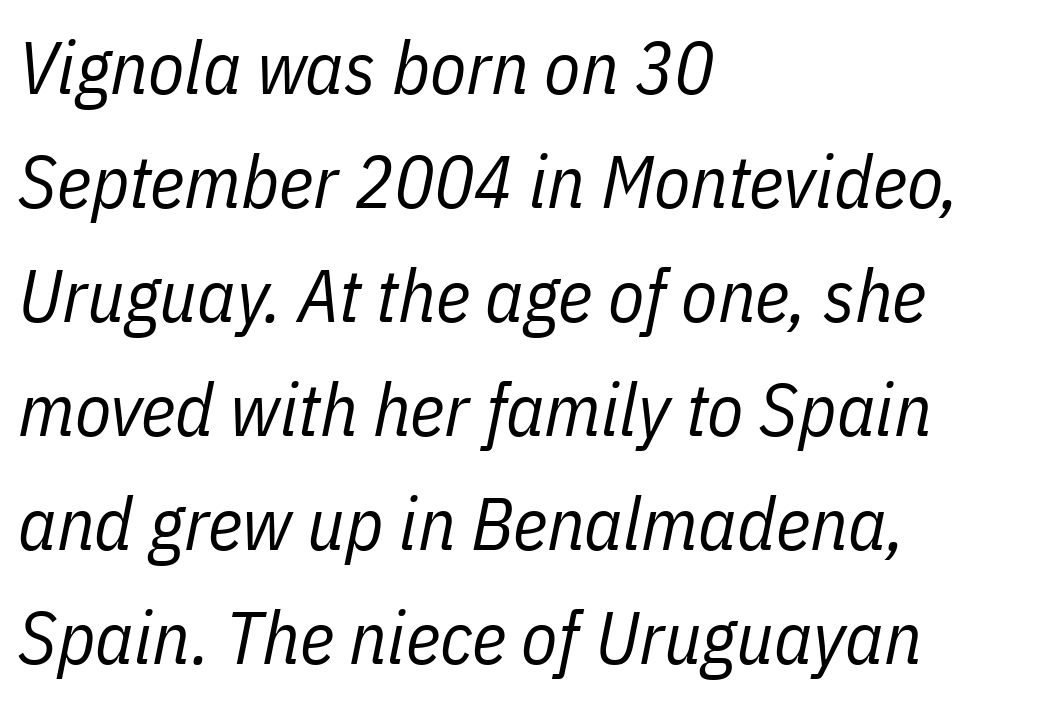
This rendering features lettering with no underline. Compared with typical paragraphs, the rows here are spaced about the same. The text block is weighted toward the left margin, trailing off unevenly rightward. Looks like regular typesetting: each glyph gets only the width it needs. Looking at the ascenders, they clearly lean. A typesetter would call this zero additional tracking.
